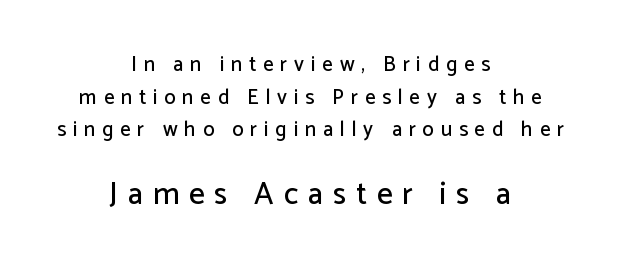
{"serif": "no", "italic": "no", "width": "normal", "stroke_contrast": "low", "x_height": "medium", "monospaced": "no", "underline": "no", "align": "center", "line_spacing": "normal", "line_spacing_ratio": 1.55, "letter_spacing": "wide", "letter_spacing_em": 0.32, "larger_block": "second", "size_ratio": 1.48, "glyph_px": 31}
